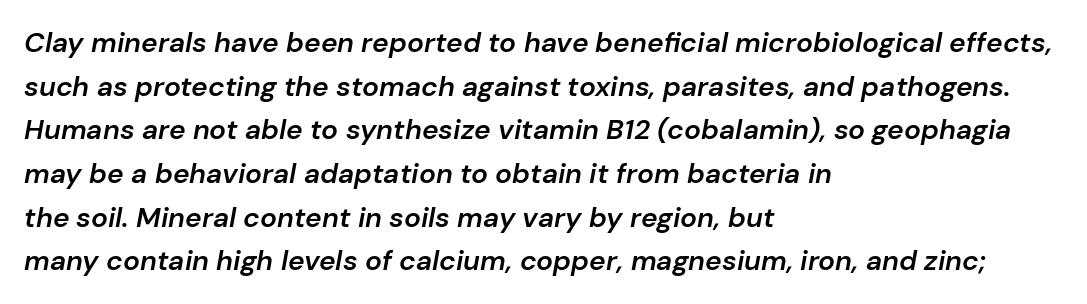
{"italic": "yes", "lean": "right", "slant_degrees": 10, "bold": "semi", "weight": "semibold", "width": "normal", "stroke_contrast": "low", "x_height": "medium", "monospaced": "no", "underline": "no", "align": "left", "line_spacing": "normal", "line_spacing_ratio": 1.56, "letter_spacing": "normal", "letter_spacing_em": 0.0, "glyph_px": 28}
